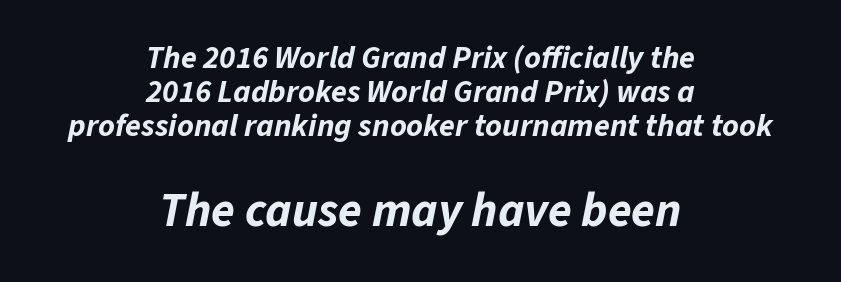
{"italic": "yes", "lean": "right", "slant_degrees": 11, "bold": "yes", "weight": "bold", "width": "normal", "stroke_contrast": "low", "x_height": "medium", "monospaced": "no", "underline": "no", "align": "center", "line_spacing": "tight", "line_spacing_ratio": 1.07, "letter_spacing": "normal", "letter_spacing_em": 0.0, "larger_block": "second", "size_ratio": 1.5, "glyph_px": 48}
